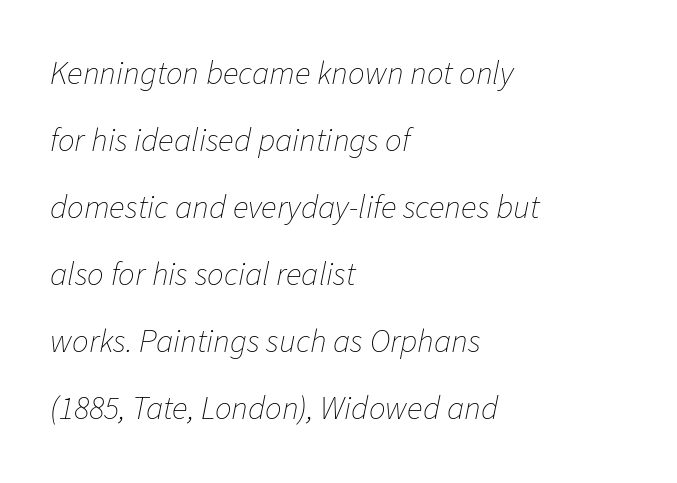
Q: Is the text bold? A: No.
Q: Is the text italic (slanted)? A: Yes, it leans right by about 11 degrees.
Q: Is the text underlined? A: No.
Q: How is the paragraph aligned? A: Left-aligned.
Q: Is the spacing between letters normal or unusually wide? A: Normal.
Q: Is the spacing between lines tight, normal or loose? A: Loose.
Q: Width (condensed, normal, or wide)? A: Normal.
Q: Stroke contrast? A: Low.
Q: x-height? A: Medium.
Q: Monospaced? A: No.
